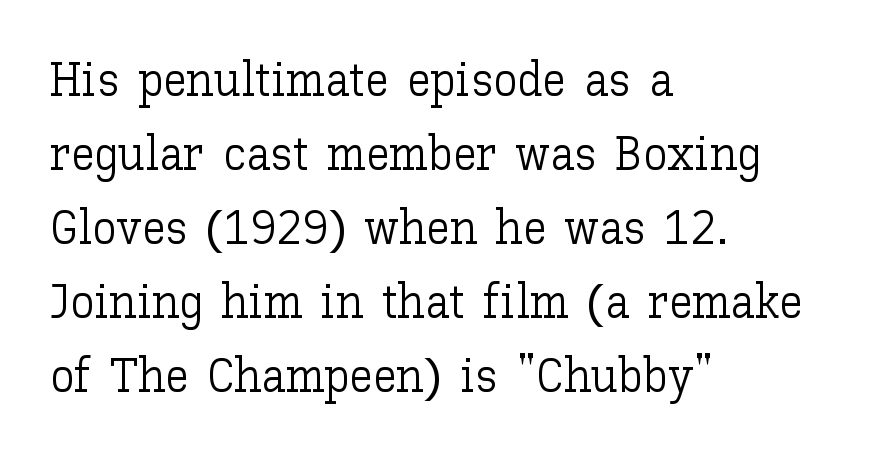
Q: Is the text bold? A: No.
Q: Is the text italic (slanted)? A: No, it is upright.
Q: Is the text underlined? A: No.
Q: How is the paragraph aligned? A: Left-aligned.
Q: Is the spacing between letters normal or unusually wide? A: Normal.
Q: Is the spacing between lines tight, normal or loose? A: Normal.
Q: Width (condensed, normal, or wide)? A: Normal.
Q: Stroke contrast? A: Low.
Q: x-height? A: Medium.
Q: Monospaced? A: No.
